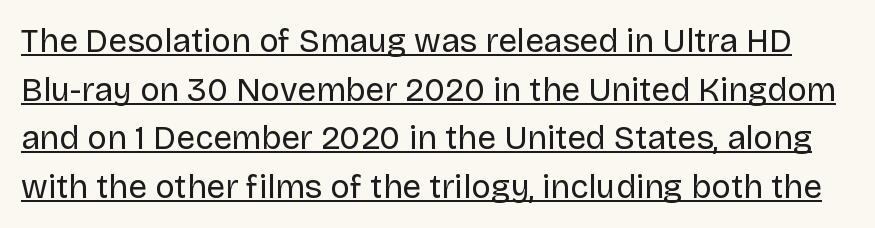
Q: Is the text bold? A: No.
Q: Is the text italic (slanted)? A: No, it is upright.
Q: Is the typeface a serif or a sans-serif typeface? A: Sans-serif.
Q: Is the text underlined? A: Yes.
Q: Is the spacing between letters normal or unusually wide? A: Normal.
Q: Is the spacing between lines tight, normal or loose? A: Normal.
Q: Width (condensed, normal, or wide)? A: Normal.
Q: Stroke contrast? A: Low.
Q: x-height? A: Large.
Q: Monospaced? A: No.
